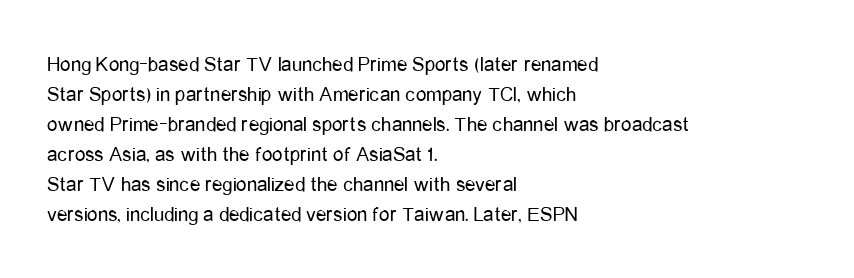
{"italic": "no", "bold": "no", "underline": "no", "align": "left", "line_spacing": "normal", "line_spacing_ratio": 1.43, "letter_spacing": "normal", "letter_spacing_em": 0.0, "glyph_px": 21}
